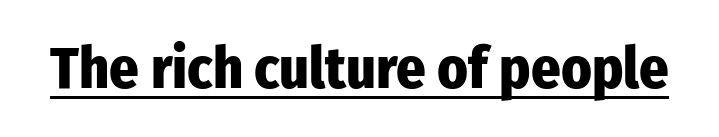
{"serif": "no", "italic": "no", "bold": "yes", "weight": "heavy", "width": "condensed", "stroke_contrast": "low", "x_height": "medium", "monospaced": "no", "underline": "yes", "letter_spacing": "normal", "letter_spacing_em": 0.0, "glyph_px": 58}
